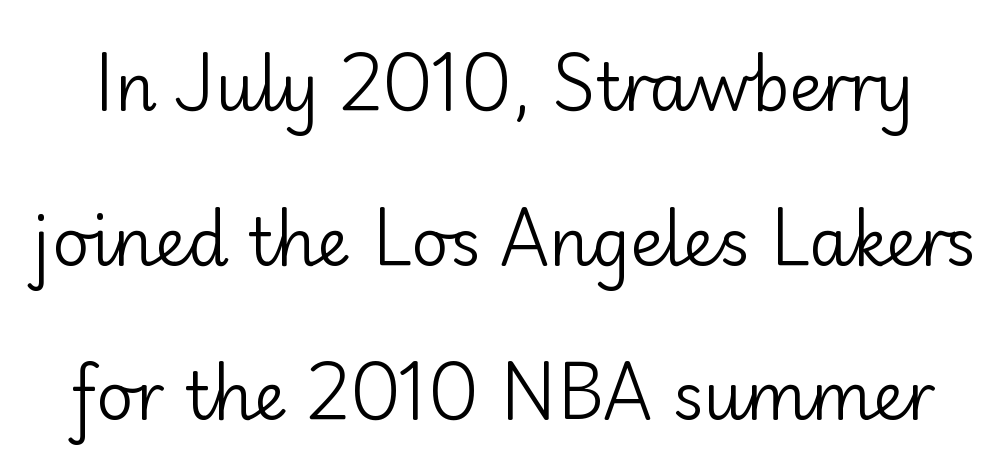
Only glyphs here, with clear space below each row. The letters advance in unequal steps, a hallmark of proportional type. If you measured baseline to baseline, you'd find a long distance. Ordinary non-slanted type is in use.
